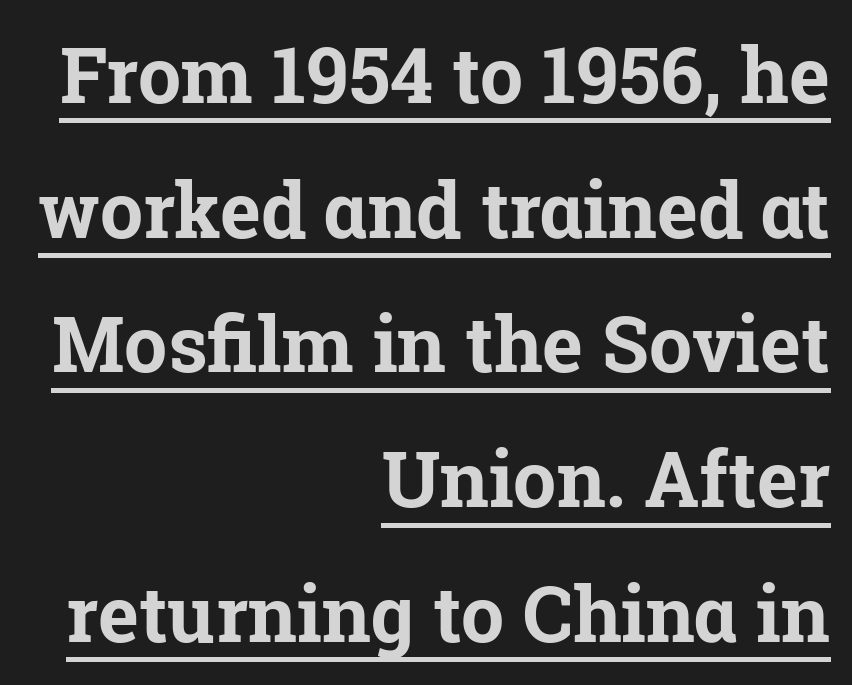
Notice how the passage keeps a crisp vertical edge on the right only. Stroke thickness is high; the sample reads as a true bold. The tracking reads as untouched default to a designer's eye. Little horizontal feet cap the strokes, marking this as serif type.
